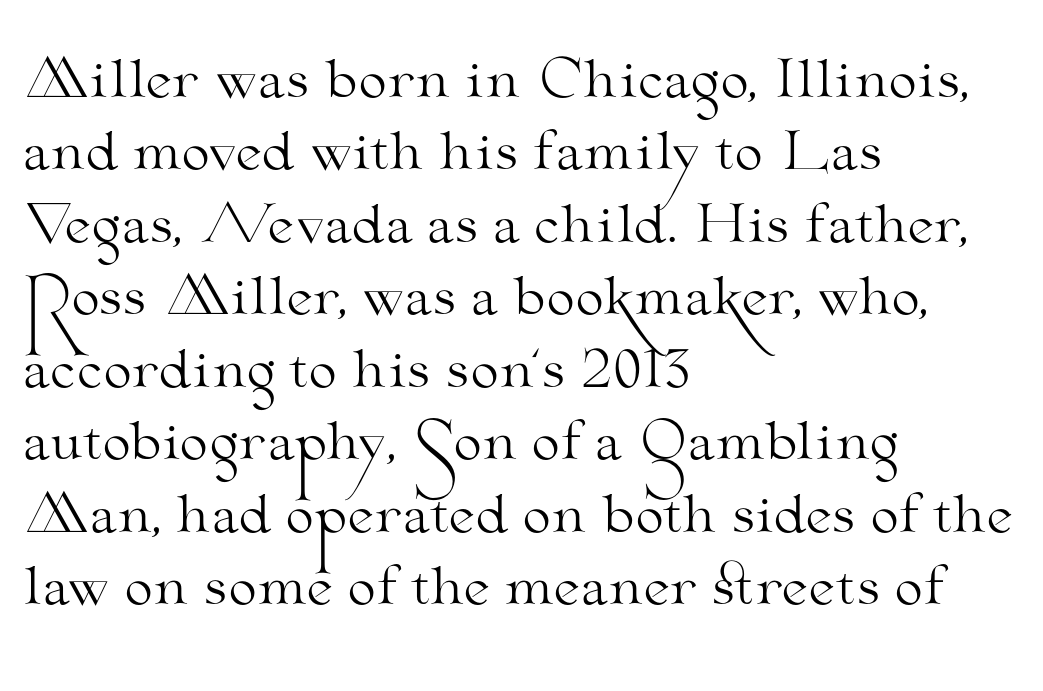
{"serif": "yes", "italic": "no", "bold": "no", "weight": "light", "width": "wide", "stroke_contrast": "medium", "x_height": "small", "monospaced": "no", "underline": "no", "align": "left", "line_spacing": "normal", "line_spacing_ratio": 1.42, "letter_spacing": "normal", "letter_spacing_em": 0.0, "glyph_px": 51}
